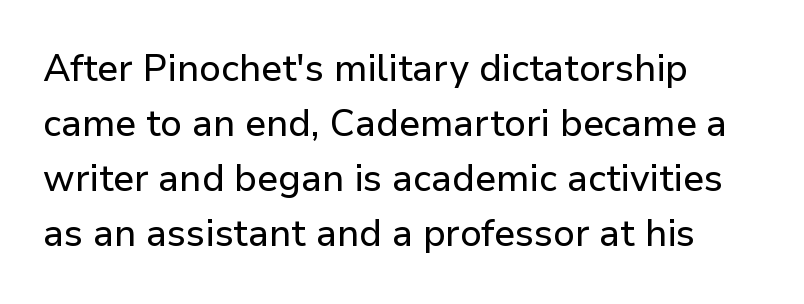
{"serif": "no", "italic": "no", "width": "normal", "stroke_contrast": "low", "x_height": "medium", "monospaced": "no", "underline": "no", "align": "left", "line_spacing": "normal", "line_spacing_ratio": 1.49, "letter_spacing": "normal", "letter_spacing_em": 0.0, "glyph_px": 37}
